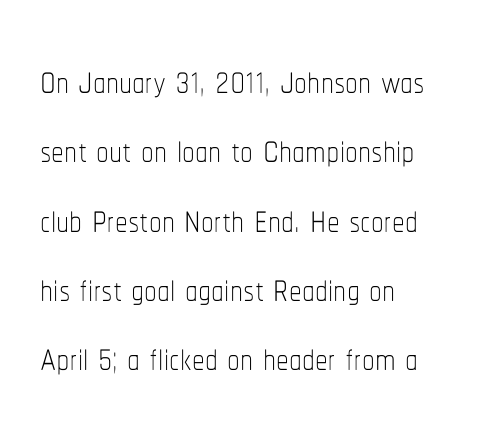
Q: Is the text bold? A: No.
Q: Is the text italic (slanted)? A: No, it is upright.
Q: Is the text underlined? A: No.
Q: How is the paragraph aligned? A: Left-aligned.
Q: Is the spacing between letters normal or unusually wide? A: Normal.
Q: Is the spacing between lines tight, normal or loose? A: Normal.
Q: Width (condensed, normal, or wide)? A: Condensed.
Q: Stroke contrast? A: Low.
Q: x-height? A: Medium.
Q: Monospaced? A: No.
